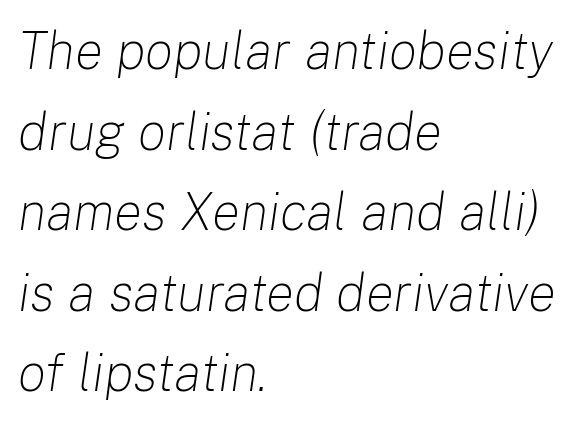
Q: Is the text bold? A: No.
Q: Is the text italic (slanted)? A: Yes, it leans right by about 8 degrees.
Q: Is the text underlined? A: No.
Q: How is the paragraph aligned? A: Left-aligned.
Q: Is the spacing between letters normal or unusually wide? A: Normal.
Q: Is the spacing between lines tight, normal or loose? A: Normal.
Q: Width (condensed, normal, or wide)? A: Normal.
Q: Stroke contrast? A: Low.
Q: x-height? A: Medium.
Q: Monospaced? A: No.
